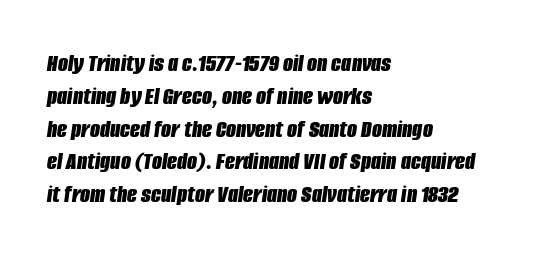
The image shows 26 px bold type, italic (leaning right); set left-aligned, normal line spacing (1.26x), normal letter spacing, not underlined.
